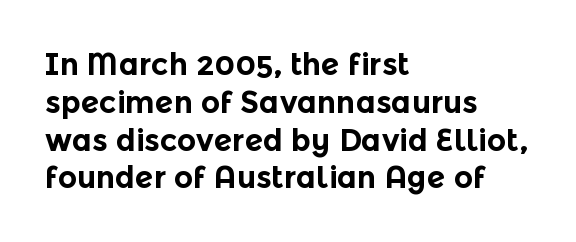
The image shows 30 px bold sans-serif type, upright; set left-aligned, normal line spacing (1.26x), normal letter spacing, not underlined; a medium x-height.
